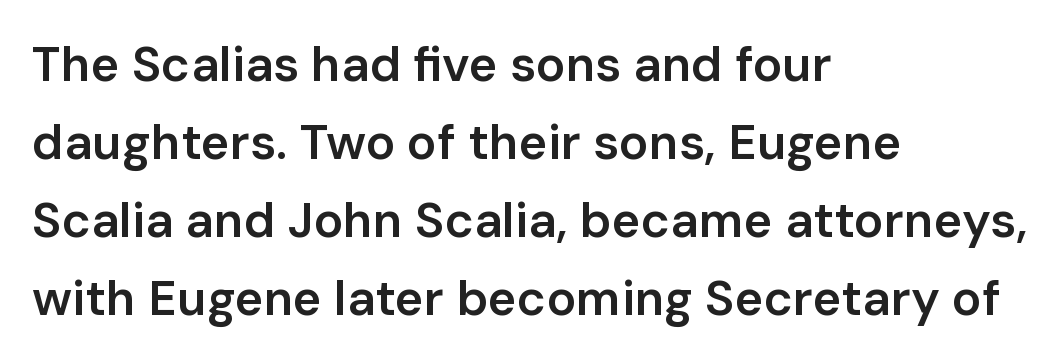
Here the designer chose a conventional face with non-uniform glyph widths. Each new line begins a customary step beneath the previous one. Serifs: no, the terminals of the letterforms are clean. The sample has been set in demibold, a notch under bold. Each word holds together tightly as a unit, with standard inter-letter gaps.
